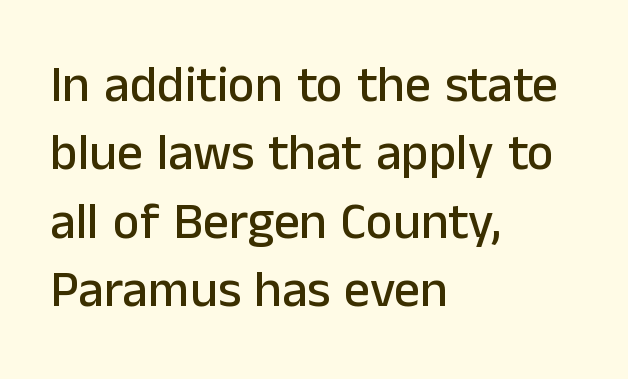
Caption: multi-line text, flush left, ragged right. Is this a fixed-width face? No — the glyphs have proportional, varying widths. Each word holds together tightly as a unit, with standard inter-letter gaps. Each letter's strokes conclude bluntly, with no projecting serifs. This is roman type, the default non-slanted kind.
